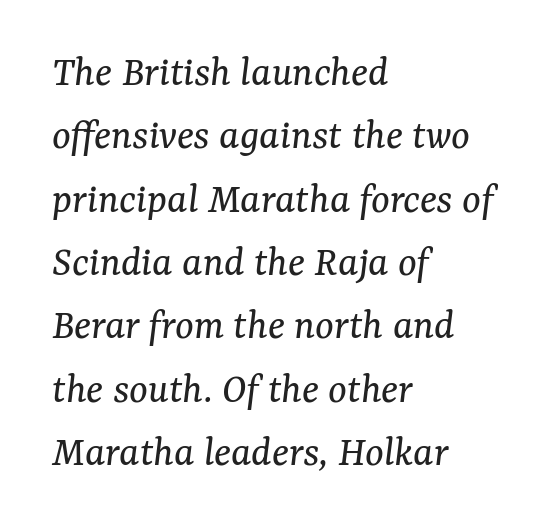
{"serif": "yes", "italic": "yes", "lean": "right", "slant_degrees": 7, "bold": "no", "weight": "regular", "width": "normal", "stroke_contrast": "medium", "x_height": "medium", "monospaced": "no", "underline": "no", "align": "left", "line_spacing": "normal", "line_spacing_ratio": 1.44, "letter_spacing": "normal", "letter_spacing_em": 0.0, "glyph_px": 44}
